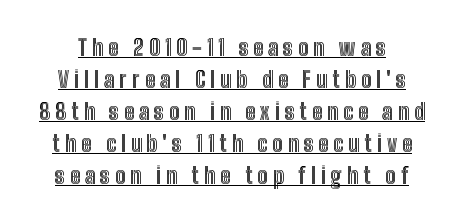
You can see a thin bar hugging the bottom of the glyphs. The space between consecutive lines is moderate. The letters are spread apart with noticeably loose tracking. Style check: upright.
